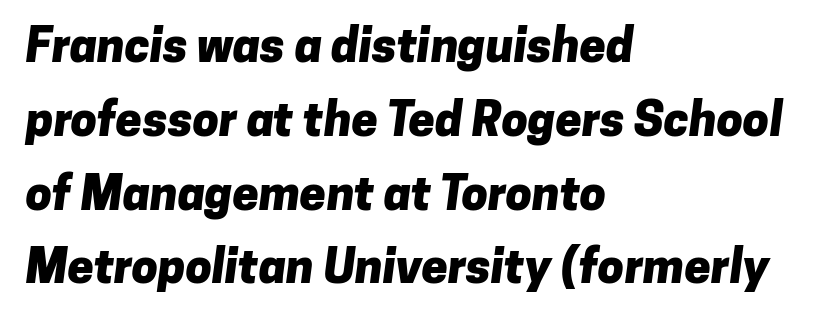
The face used here is a sans, in the tradition of grotesques and geometrics. A dark, heavy texture on the line: the type is bold. Evenly set lines give the paragraph a standard silhouette. Honestly, the letter spacing is just normal — you wouldn't notice it. The face used here is proportionally spaced, like ordinary book or web type. Lines of text with bare space underneath.
